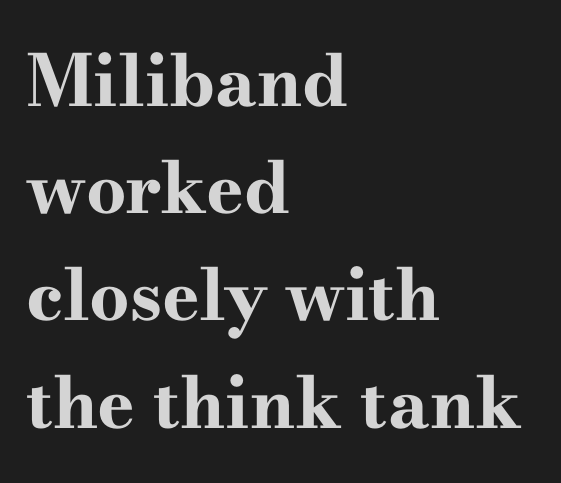
Q: Is the text bold? A: Yes.
Q: Is the text italic (slanted)? A: No, it is upright.
Q: Is the typeface a serif or a sans-serif typeface? A: Serif.
Q: Is the text underlined? A: No.
Q: How is the paragraph aligned? A: Left-aligned.
Q: Is the spacing between letters normal or unusually wide? A: Normal.
Q: Is the spacing between lines tight, normal or loose? A: Normal.
Q: Width (condensed, normal, or wide)? A: Wide.
Q: Stroke contrast? A: High.
Q: x-height? A: Small.
Q: Monospaced? A: No.
